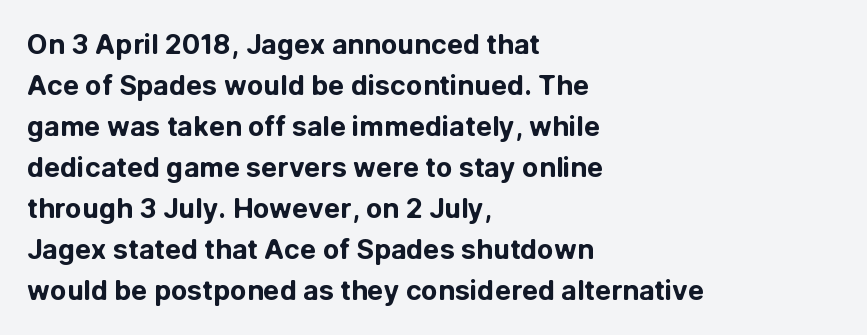
Q: Is the text bold? A: Yes.
Q: Is the text italic (slanted)? A: No, it is upright.
Q: Is the text underlined? A: No.
Q: How is the paragraph aligned? A: Left-aligned.
Q: Is the spacing between letters normal or unusually wide? A: Normal.
Q: Is the spacing between lines tight, normal or loose? A: Normal.
